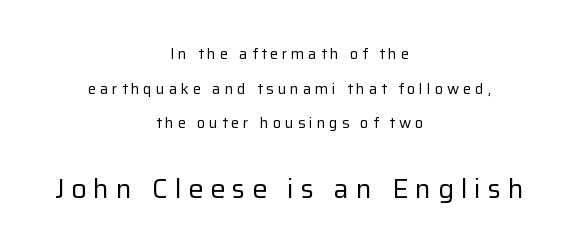
The image shows 27 px text type, upright; set centered, loose line spacing (2.31x), unusually wide letter spacing (+0.25 em), not underlined; the second (bottom) block is 1.8x larger.
